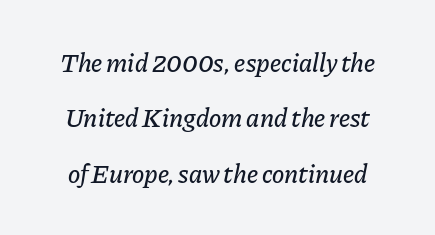
{"italic": "yes", "lean": "right", "slant_degrees": 11, "underline": "no", "line_spacing": "loose", "line_spacing_ratio": 2.13, "letter_spacing": "normal", "letter_spacing_em": 0.0, "glyph_px": 26}
